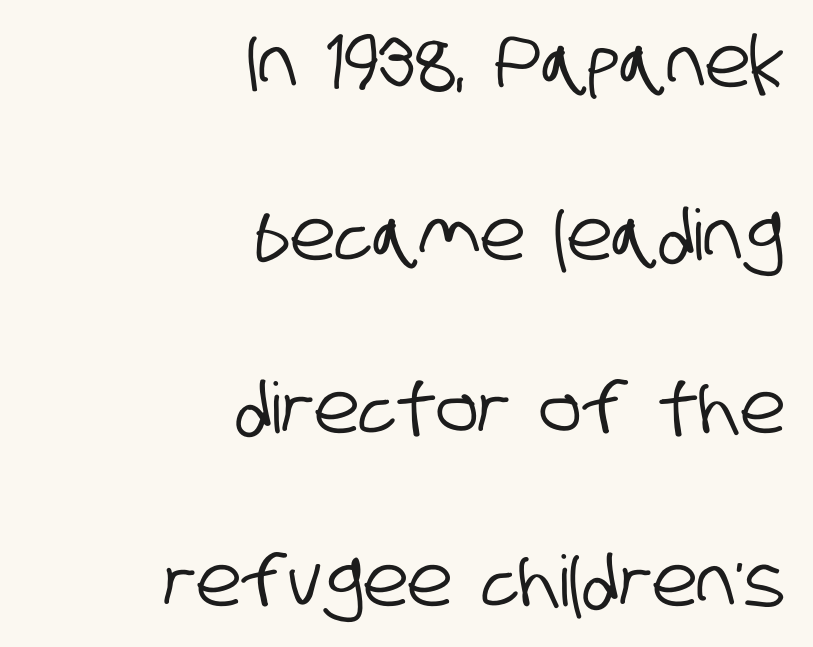
Q: Is the typeface a serif or a sans-serif typeface? A: Sans-serif.
Q: Is the text underlined? A: No.
Q: How is the paragraph aligned? A: Right-aligned.
Q: Is the spacing between letters normal or unusually wide? A: Normal.
Q: Is the spacing between lines tight, normal or loose? A: Loose.
Q: Width (condensed, normal, or wide)? A: Condensed.
Q: Stroke contrast? A: Low.
Q: x-height? A: Large.
Q: Monospaced? A: No.
